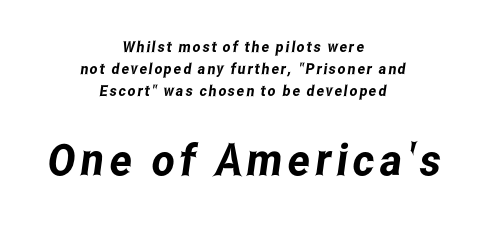
Q: Is the typeface a serif or a sans-serif typeface? A: Sans-serif.
Q: Is the text underlined? A: No.
Q: How is the paragraph aligned? A: Centered.
Q: Is the spacing between lines tight, normal or loose? A: Normal.
Q: Which block of text is set in a larger size, the first (top) or the second (bottom)? A: The second (bottom) one.
Q: Width (condensed, normal, or wide)? A: Condensed.
Q: Stroke contrast? A: Low.
Q: x-height? A: Medium.
Q: Monospaced? A: No.
